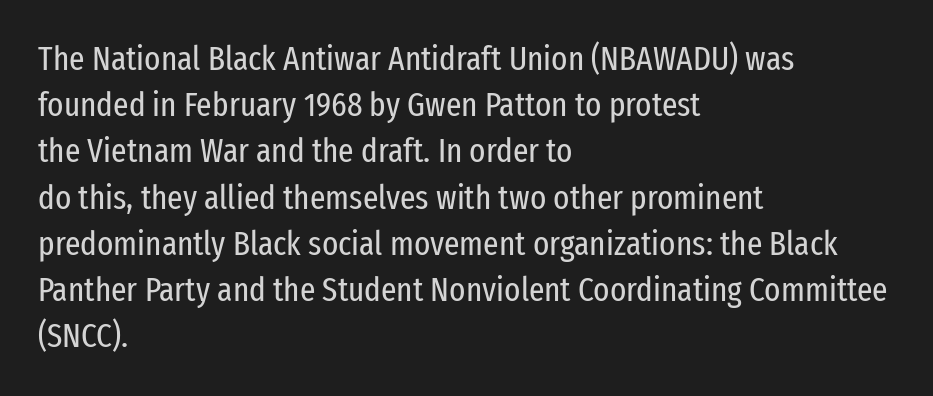
Q: Is the text bold? A: No.
Q: Is the text italic (slanted)? A: No, it is upright.
Q: Is the typeface a serif or a sans-serif typeface? A: Sans-serif.
Q: Is the text underlined? A: No.
Q: How is the paragraph aligned? A: Left-aligned.
Q: Is the spacing between letters normal or unusually wide? A: Normal.
Q: Is the spacing between lines tight, normal or loose? A: Normal.
Q: Width (condensed, normal, or wide)? A: Condensed.
Q: Stroke contrast? A: Low.
Q: x-height? A: Medium.
Q: Monospaced? A: No.
